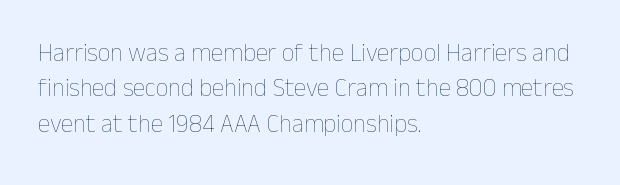
{"italic": "no", "bold": "no", "underline": "no", "align": "left", "line_spacing": "normal", "line_spacing_ratio": 1.42, "letter_spacing": "normal", "letter_spacing_em": 0.0, "glyph_px": 25}
